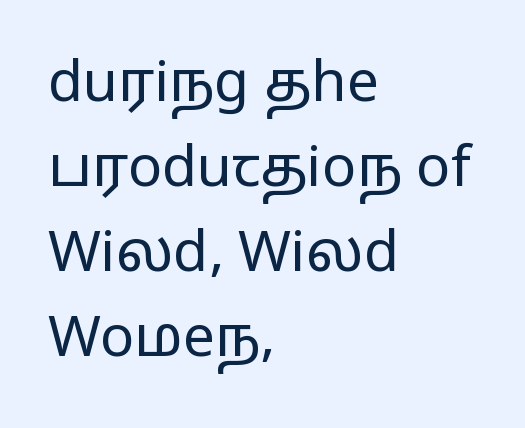
Look at the tracking — it's just the regular setting, nothing added. This sample uses a sans-serif face. The passage shown is typed in a proportional face where columns would drift. Anything drawn beneath the words? Only blank space.
